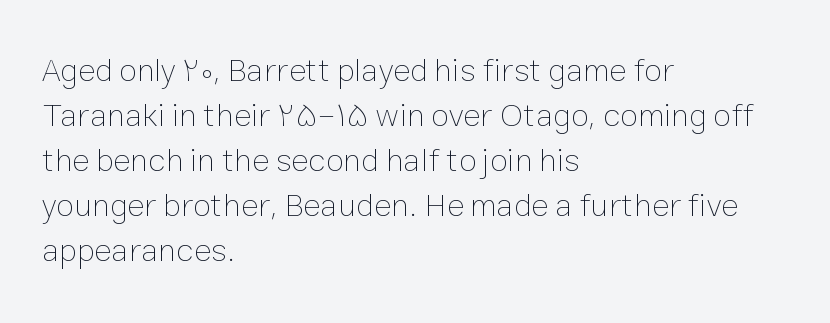
{"italic": "no", "bold": "no", "weight": "thin", "width": "normal", "stroke_contrast": "low", "x_height": "medium", "monospaced": "no", "underline": "no", "align": "left", "line_spacing": "normal", "line_spacing_ratio": 1.36, "letter_spacing": "normal", "letter_spacing_em": 0.0, "glyph_px": 33}
